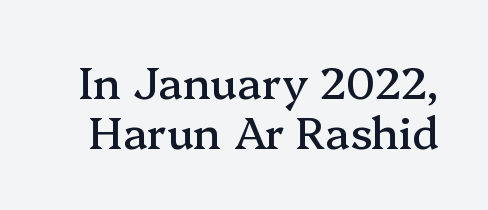
{"serif": "yes", "italic": "no", "width": "normal", "stroke_contrast": "medium", "x_height": "medium", "monospaced": "no", "underline": "no", "line_spacing": "tight", "line_spacing_ratio": 1.13, "letter_spacing": "normal", "letter_spacing_em": 0.0, "glyph_px": 44}
